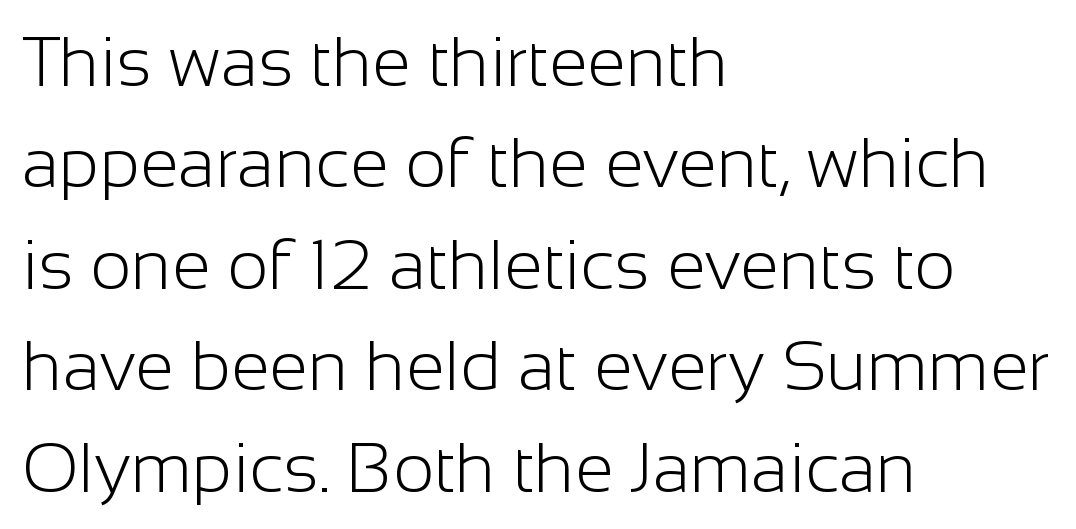
{"serif": "no", "italic": "no", "bold": "no", "weight": "light", "width": "normal", "stroke_contrast": "low", "x_height": "medium", "monospaced": "no", "underline": "no", "align": "left", "line_spacing": "normal", "line_spacing_ratio": 1.45, "letter_spacing": "normal", "letter_spacing_em": 0.0, "glyph_px": 70}
